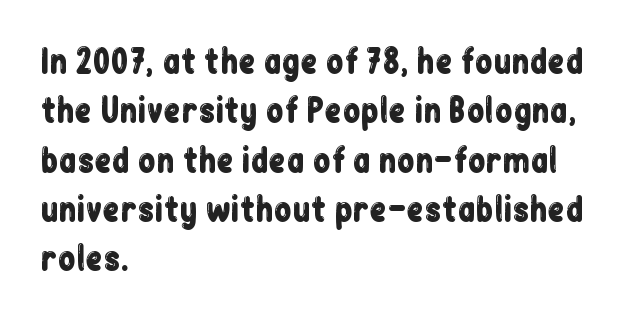
{"serif": "no", "italic": "no", "width": "condensed", "stroke_contrast": "low", "x_height": "medium", "monospaced": "no", "underline": "no", "align": "left", "line_spacing": "normal", "line_spacing_ratio": 1.54, "letter_spacing": "normal", "letter_spacing_em": 0.0, "glyph_px": 32}
